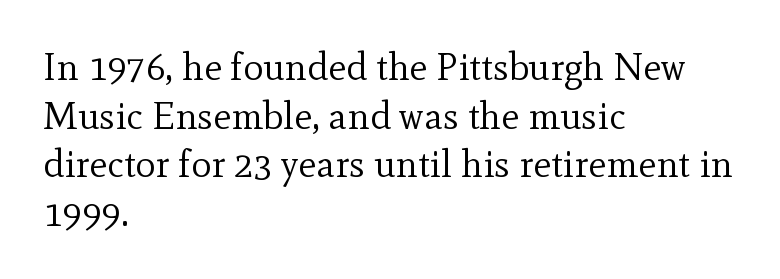
Q: Is the text bold? A: No.
Q: Is the text italic (slanted)? A: No, it is upright.
Q: Is the typeface a serif or a sans-serif typeface? A: Serif.
Q: Is the text underlined? A: No.
Q: How is the paragraph aligned? A: Left-aligned.
Q: Is the spacing between letters normal or unusually wide? A: Normal.
Q: Is the spacing between lines tight, normal or loose? A: Normal.
Q: Width (condensed, normal, or wide)? A: Normal.
Q: x-height? A: Small.
Q: Monospaced? A: No.
